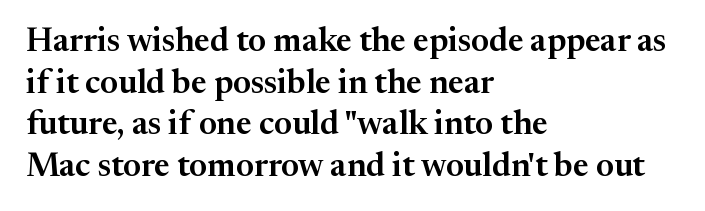
Q: Is the text italic (slanted)? A: No, it is upright.
Q: Is the typeface a serif or a sans-serif typeface? A: Serif.
Q: Is the text underlined? A: No.
Q: How is the paragraph aligned? A: Left-aligned.
Q: Is the spacing between letters normal or unusually wide? A: Normal.
Q: Is the spacing between lines tight, normal or loose? A: Normal.
Q: Width (condensed, normal, or wide)? A: Normal.
Q: Stroke contrast? A: Medium.
Q: x-height? A: Medium.
Q: Monospaced? A: No.
